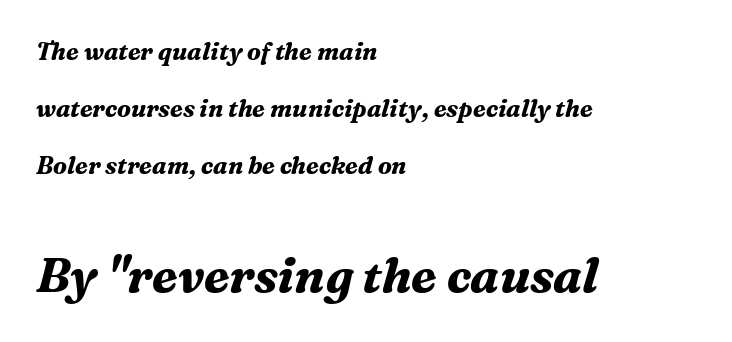
The image shows 48 px bold serif type, italic (leaning right); set left-aligned, loose line spacing (2.37x), normal letter spacing, not underlined; the second (bottom) block is 2.0x larger; medium stroke contrast and a medium x-height.
